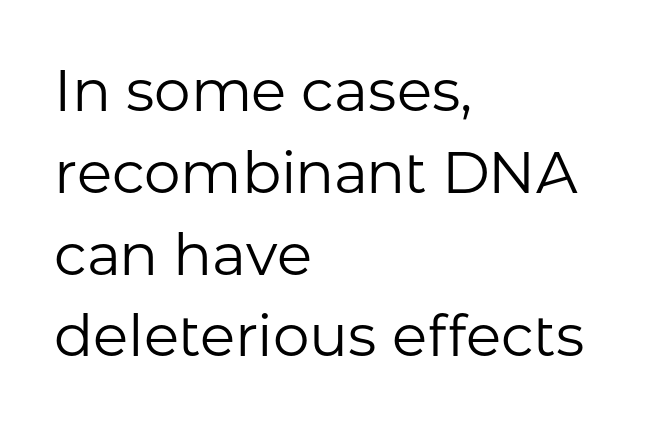
Only glyphs here, with clear space below each row. A typesetter would mark this as roman, not italic. The characters display no serif detailing; their extremities are plain. Counters stay open thanks to moderate or lighter strokes.
